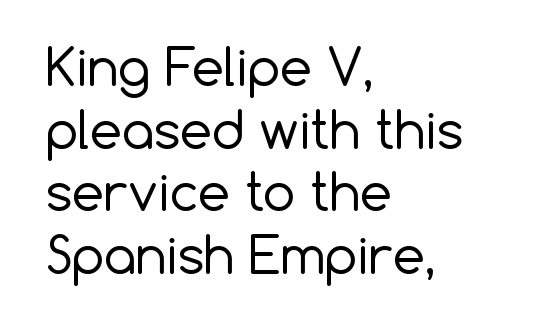
{"serif": "no", "italic": "no", "bold": "no", "weight": "regular", "width": "normal", "stroke_contrast": "low", "x_height": "medium", "monospaced": "no", "underline": "no", "align": "left", "line_spacing_ratio": 1.23, "letter_spacing": "normal", "letter_spacing_em": 0.0, "glyph_px": 51}
